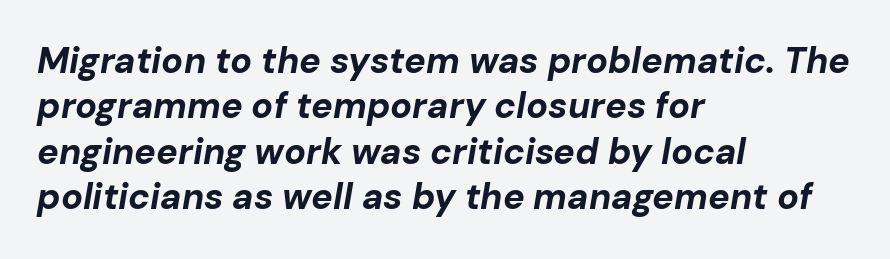
Q: Is the text bold? A: Yes.
Q: Is the text italic (slanted)? A: Yes, it leans right by about 10 degrees.
Q: Is the text underlined? A: No.
Q: How is the paragraph aligned? A: Left-aligned.
Q: Is the spacing between letters normal or unusually wide? A: Normal.
Q: Is the spacing between lines tight, normal or loose? A: Normal.
Q: Width (condensed, normal, or wide)? A: Normal.
Q: Stroke contrast? A: Low.
Q: x-height? A: Medium.
Q: Monospaced? A: No.
